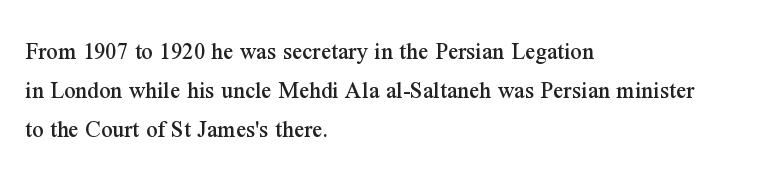
{"italic": "no", "underline": "no", "align": "left", "line_spacing": "normal", "line_spacing_ratio": 1.56, "letter_spacing": "normal", "letter_spacing_em": 0.0, "glyph_px": 25}
